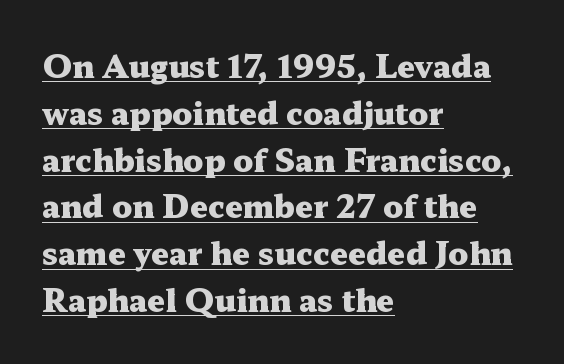
{"serif": "yes", "italic": "no", "bold": "yes", "weight": "heavy", "width": "wide", "stroke_contrast": "medium", "x_height": "medium", "monospaced": "no", "underline": "yes", "align": "left", "line_spacing": "normal", "line_spacing_ratio": 1.51, "letter_spacing": "normal", "letter_spacing_em": 0.0, "glyph_px": 31}
